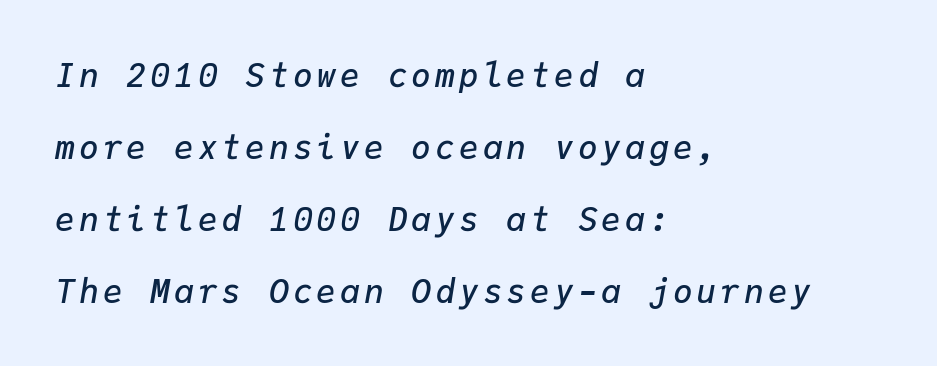
The image shows 33 px semibold type, italic (leaning right), monospaced; set left-aligned, loose line spacing (2.18x), not underlined; low stroke contrast and a medium x-height.
